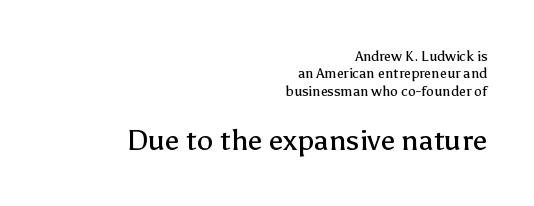
The image shows 29 px regular-weight sans-serif type, upright; set right-aligned, line spacing 1.24x, normal letter spacing, not underlined; the second (bottom) block is 2.07x larger; low stroke contrast and a medium x-height.
